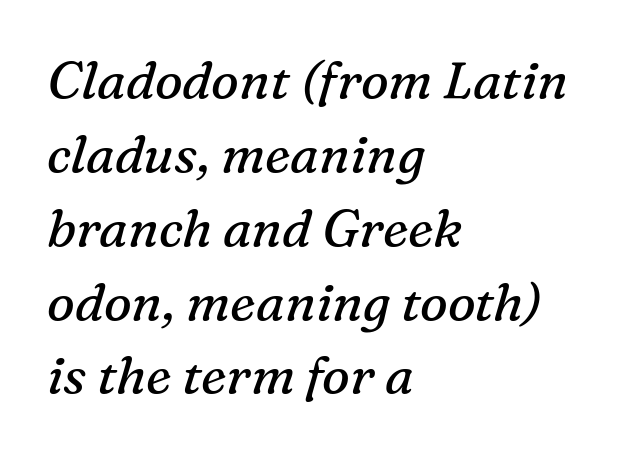
{"serif": "yes", "italic": "yes", "lean": "right", "slant_degrees": 16, "bold": "no", "weight": "regular", "width": "normal", "stroke_contrast": "medium", "x_height": "medium", "monospaced": "no", "underline": "no", "align": "left", "line_spacing": "normal", "line_spacing_ratio": 1.42, "letter_spacing": "normal", "letter_spacing_em": 0.0, "glyph_px": 52}
